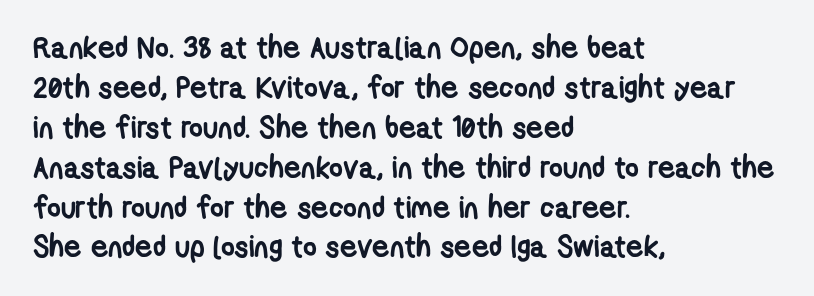
The image shows 30 px semibold, condensed sans-serif type; set left-aligned, normal line spacing (1.33x), normal letter spacing, not underlined; low stroke contrast and a medium x-height.
